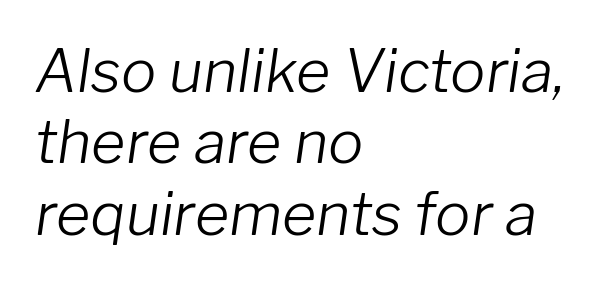
{"italic": "yes", "lean": "right", "slant_degrees": 8, "bold": "no", "weight": "light", "width": "normal", "stroke_contrast": "low", "x_height": "medium", "monospaced": "no", "underline": "no", "align": "left", "line_spacing_ratio": 1.21, "letter_spacing": "normal", "letter_spacing_em": 0.0, "glyph_px": 59}
